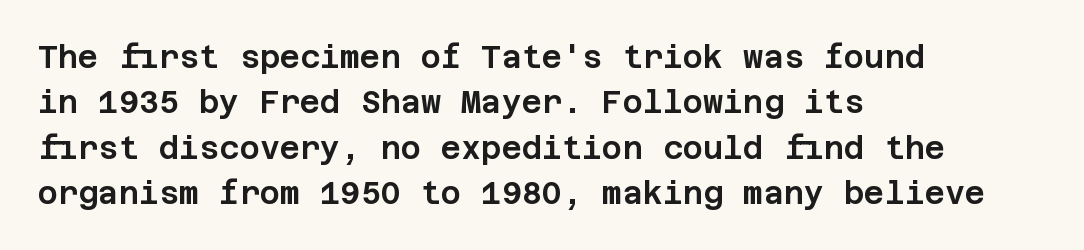
{"serif": "no", "italic": "no", "width": "normal", "stroke_contrast": "low", "x_height": "large", "underline": "no", "align": "left", "line_spacing": "normal", "line_spacing_ratio": 1.46, "letter_spacing": "normal", "letter_spacing_em": 0.0, "glyph_px": 31}
